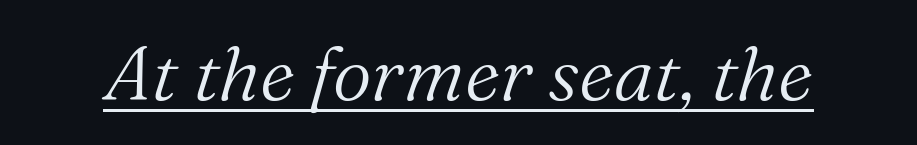
{"serif": "yes", "italic": "yes", "lean": "right", "slant_degrees": 16, "bold": "no", "weight": "light", "width": "normal", "stroke_contrast": "medium", "x_height": "medium", "monospaced": "no", "underline": "yes", "letter_spacing": "normal", "letter_spacing_em": 0.0, "glyph_px": 76}
